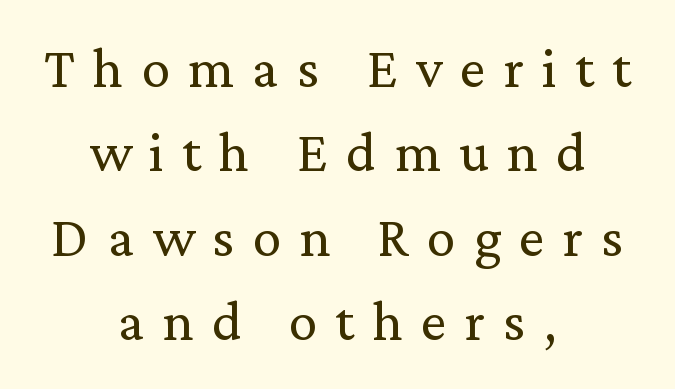
Posture: upright roman. Each word looks stretched out because of the extra space between its letters. Each row of text sits above clean, open space. Letterform terminals end in serifs throughout the passage. The characters are drawn with everyday or finer stroke widths.
